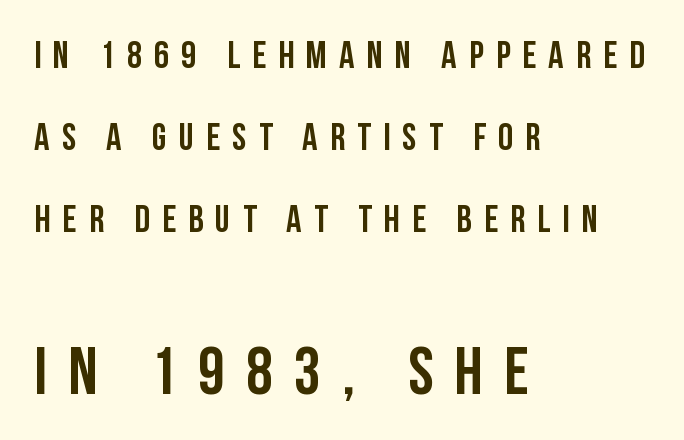
In terms of letterform style, serifs are entirely absent. Line beginnings align vertically; line endings do not. Display-style spreading of the glyphs; the letterfit is very open. Line spacing here is loose. Think of a printed novel: that variable character pitch is what you see here. Lines of text with bare space underneath.
